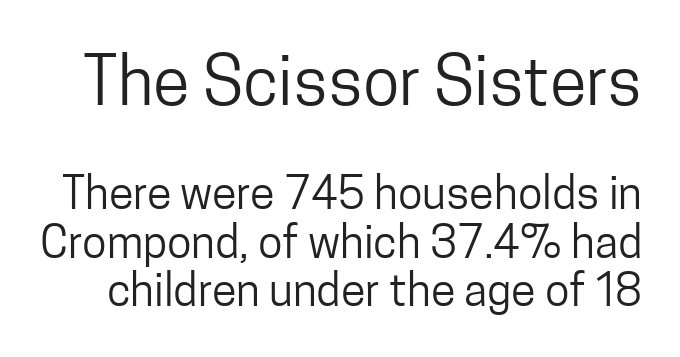
The image shows 67 px regular-weight, condensed sans-serif type, upright; set tight line spacing (1.08x), normal letter spacing, not underlined; the first (top) block is 1.49x larger; low stroke contrast and a medium x-height.
